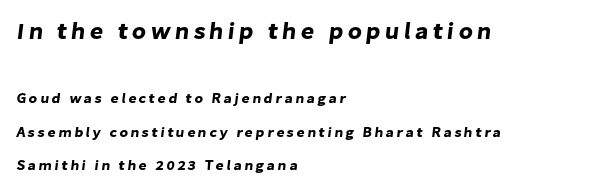
{"underline": "no", "align": "left", "line_spacing": "loose", "line_spacing_ratio": 2.39, "larger_block": "first", "size_ratio": 1.64, "glyph_px": 23}
